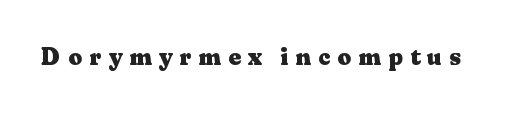
Decoration check: the copy has no underline. The face used here is rendered with a markedly widened letterfit. Nope, not italic — everything's standing straight. Summary of weight: heavy, a full bold.
